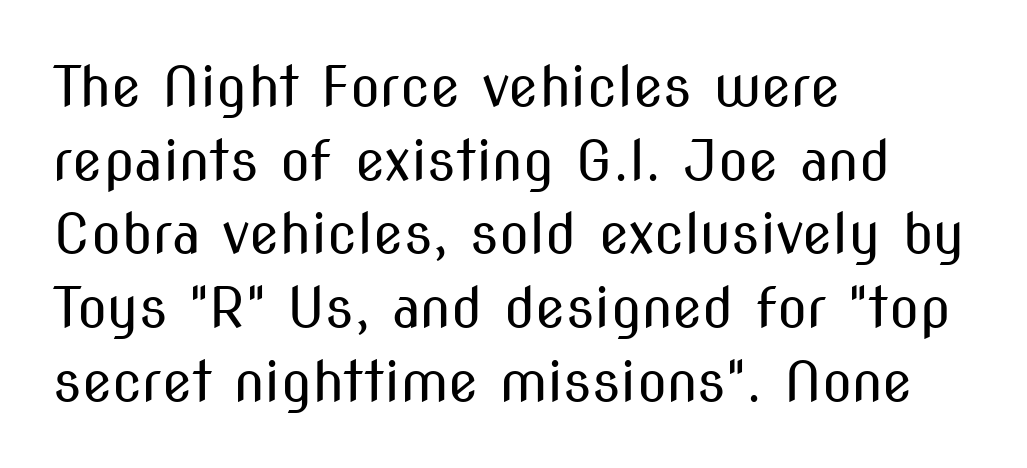
The image shows 55 px regular-weight, condensed sans-serif type, upright; set left-aligned, normal line spacing (1.34x), normal letter spacing, not underlined; medium stroke contrast and a medium x-height.
